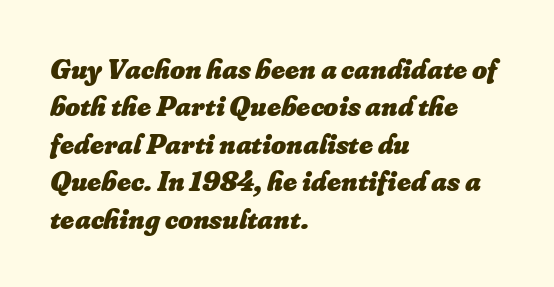
Q: Is the text bold? A: Yes.
Q: Is the text italic (slanted)? A: Yes, it leans right by about 16 degrees.
Q: Is the text underlined? A: No.
Q: How is the paragraph aligned? A: Left-aligned.
Q: Is the spacing between letters normal or unusually wide? A: Normal.
Q: Is the spacing between lines tight, normal or loose? A: Normal.
Q: Width (condensed, normal, or wide)? A: Normal.
Q: Stroke contrast? A: Low.
Q: x-height? A: Small.
Q: Monospaced? A: No.
